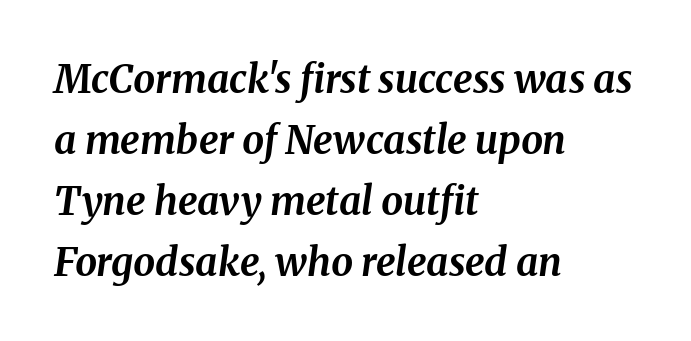
Q: Is the text bold? A: Yes.
Q: Is the text italic (slanted)? A: Yes, it leans right by about 8 degrees.
Q: Is the text underlined? A: No.
Q: How is the paragraph aligned? A: Left-aligned.
Q: Is the spacing between letters normal or unusually wide? A: Normal.
Q: Is the spacing between lines tight, normal or loose? A: Normal.
Q: Width (condensed, normal, or wide)? A: Normal.
Q: Stroke contrast? A: Medium.
Q: x-height? A: Medium.
Q: Monospaced? A: No.
